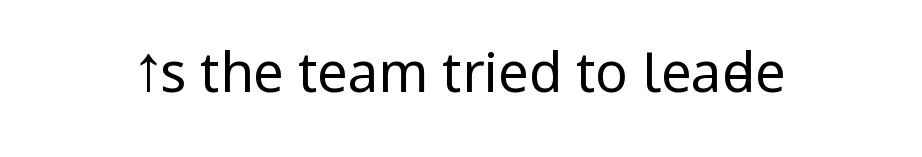
{"serif": "no", "italic": "no", "bold": "no", "weight": "regular", "width": "condensed", "stroke_contrast": "low", "underline": "no", "letter_spacing": "normal", "letter_spacing_em": 0.0, "glyph_px": 54}
